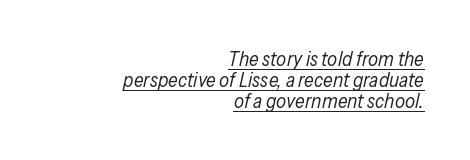
Q: Is the text bold? A: No.
Q: Is the text italic (slanted)? A: Yes, it leans right by about 13 degrees.
Q: Is the text underlined? A: Yes.
Q: How is the paragraph aligned? A: Right-aligned.
Q: Is the spacing between letters normal or unusually wide? A: Normal.
Q: Is the spacing between lines tight, normal or loose? A: Tight.
